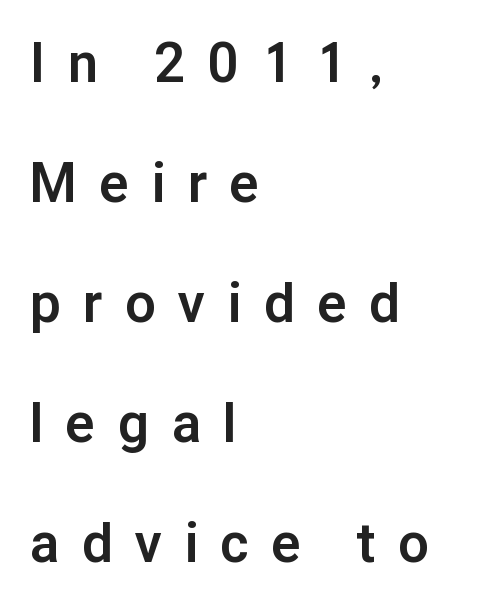
Q: Is the text bold? A: Yes.
Q: Is the text italic (slanted)? A: No, it is upright.
Q: Is the typeface a serif or a sans-serif typeface? A: Sans-serif.
Q: Is the text underlined? A: No.
Q: How is the paragraph aligned? A: Left-aligned.
Q: Is the spacing between letters normal or unusually wide? A: Unusually wide.
Q: Is the spacing between lines tight, normal or loose? A: Loose.
Q: Width (condensed, normal, or wide)? A: Normal.
Q: Stroke contrast? A: Low.
Q: x-height? A: Medium.
Q: Monospaced? A: No.
